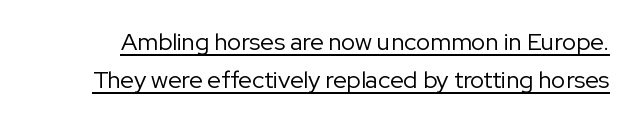
The image shows 24 px text type, upright; set normal line spacing (1.58x), normal letter spacing, underlined.
